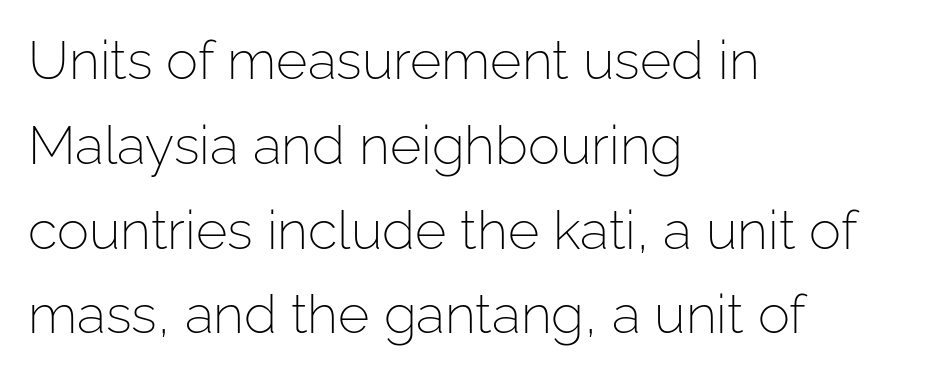
The image shows 54 px light sans-serif type, upright; set left-aligned, normal line spacing (1.57x), normal letter spacing, not underlined; low stroke contrast and a medium x-height.
